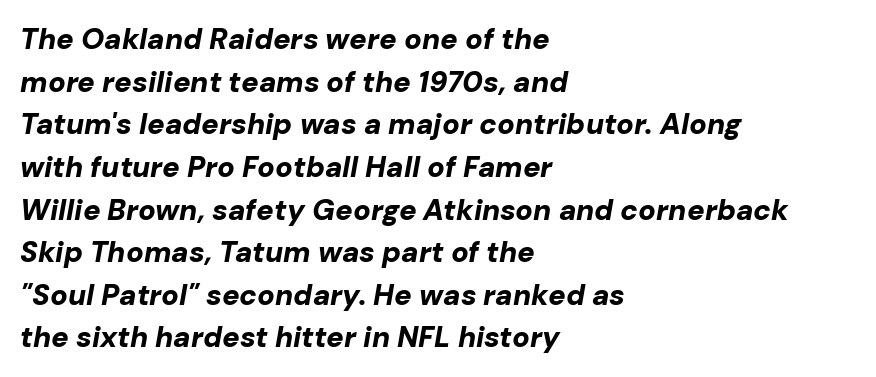
This sample uses an oblique cut, with every glyph tilted off the vertical. Nobody drew a line under any word here. Rows of type keep a routine distance in the vertical direction. Horizontal alignment here is leftward, the default for most running prose. The gaps between neighbouring characters are ordinary and unremarkable. Think of a printed novel: that variable character pitch is what you see here.
